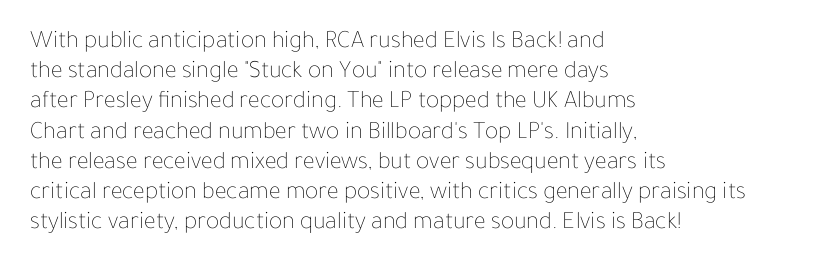
In terms of posture, this sample is upright. The rendering keeps characters at their native spacing. Caption: face not bold, strokes unweighted. The string is rendered with underlining switched off. Horizontal alignment here is leftward, the default for most running prose.
